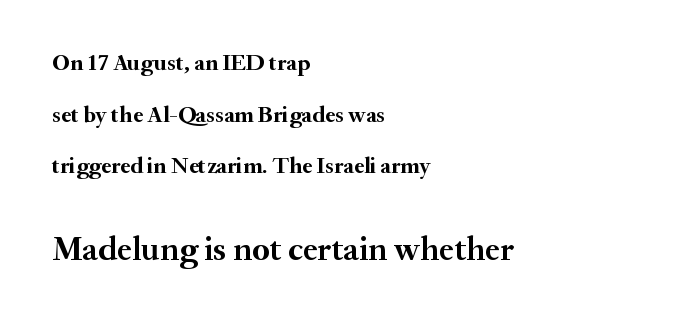
{"serif": "yes", "italic": "no", "bold": "yes", "weight": "semibold", "width": "normal", "stroke_contrast": "medium", "x_height": "small", "monospaced": "no", "underline": "no", "align": "left", "line_spacing": "loose", "line_spacing_ratio": 2.24, "letter_spacing": "normal", "letter_spacing_em": 0.0, "larger_block": "second", "size_ratio": 1.48, "glyph_px": 34}
